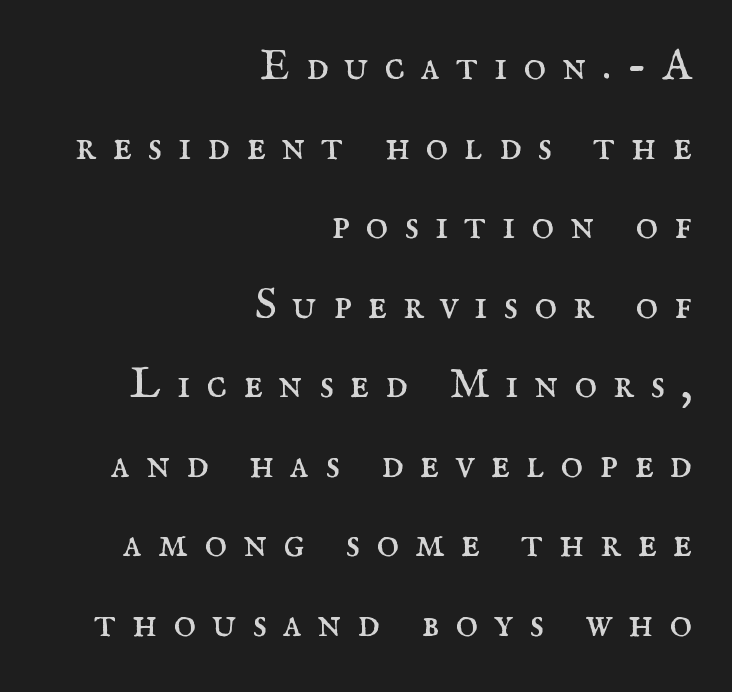
Q: Is the text bold? A: No.
Q: Is the text italic (slanted)? A: No, it is upright.
Q: Is the typeface a serif or a sans-serif typeface? A: Serif.
Q: Is the text underlined? A: No.
Q: How is the paragraph aligned? A: Right-aligned.
Q: Is the spacing between letters normal or unusually wide? A: Unusually wide.
Q: Width (condensed, normal, or wide)? A: Normal.
Q: Stroke contrast? A: Medium.
Q: x-height? A: Small.
Q: Monospaced? A: No.
